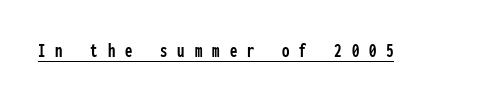
{"italic": "no", "underline": "yes", "letter_spacing": "wide", "letter_spacing_em": 0.48, "glyph_px": 21}
